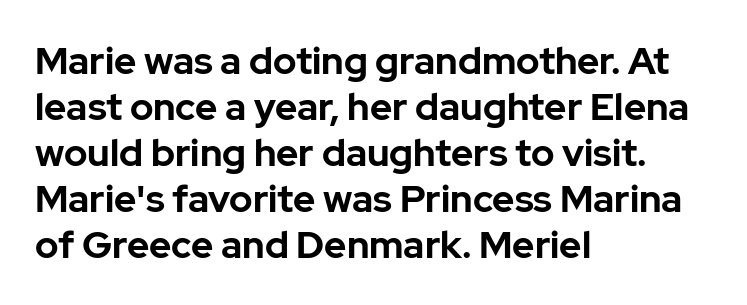
Short note: letters normally spaced. The rendering uses natural spacing where letterforms have individual widths. This sample uses an upright cut, with every glyph sitting square on the baseline. All the whitespace from short lines collects on the right.
